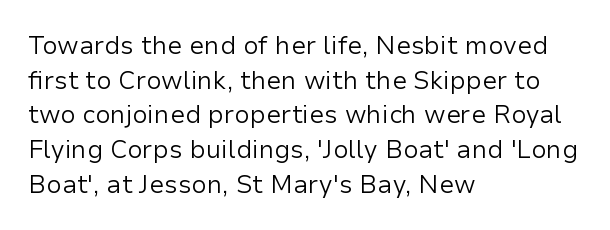
Q: Is the text bold? A: No.
Q: Is the text italic (slanted)? A: No, it is upright.
Q: Is the text underlined? A: No.
Q: How is the paragraph aligned? A: Left-aligned.
Q: Is the spacing between letters normal or unusually wide? A: Normal.
Q: Is the spacing between lines tight, normal or loose? A: Normal.
